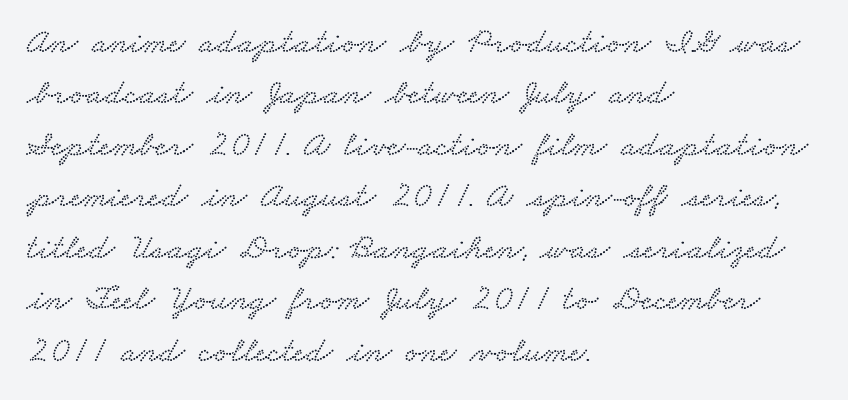
{"serif": "yes", "width": "wide", "stroke_contrast": "low", "x_height": "small", "monospaced": "no", "underline": "no", "align": "left", "line_spacing": "normal", "line_spacing_ratio": 1.43, "letter_spacing": "normal", "letter_spacing_em": 0.0, "glyph_px": 36}
